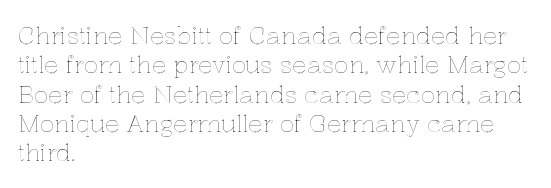
The lettering stays uniformly vertical, giving the passage a roman look. The letterforms sit shoulder to shoulder at normal distance. The setting favours the left margin, as ordinary paragraphs usually do. Decoration check: the copy has no underline.
